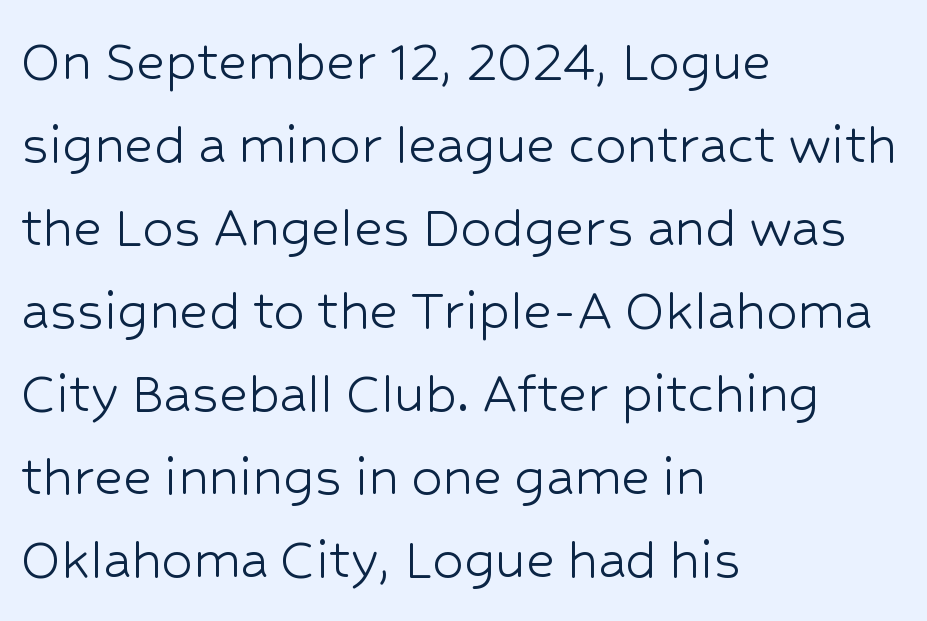
{"serif": "no", "italic": "no", "bold": "no", "weight": "light", "width": "normal", "stroke_contrast": "low", "x_height": "medium", "monospaced": "no", "underline": "no", "align": "left", "line_spacing": "normal", "line_spacing_ratio": 1.34, "letter_spacing": "normal", "letter_spacing_em": 0.0, "glyph_px": 62}
